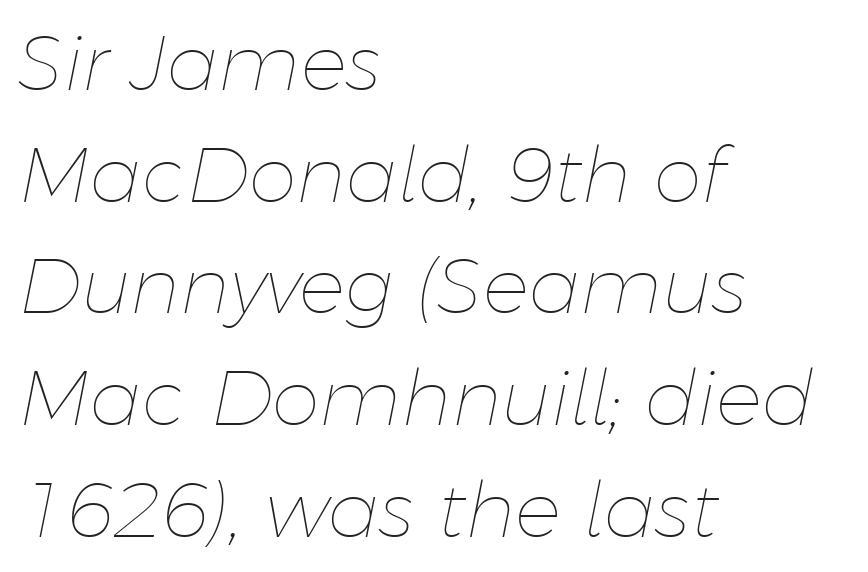
The lines in this sample share a left origin and differ only in where they stop. Underlining? Definitely not there. Nothing unusual about the tracking: characters are spaced as the font intends. Slant detected: the letters are inclined. This sample has the flowing, uneven cadence of proportional lettering. The font is comparable to plain body text, perhaps lighter.
